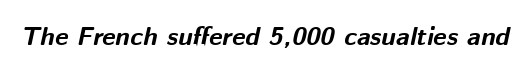
Q: Is the text bold? A: Yes.
Q: Is the text italic (slanted)? A: Yes, it leans right by about 12 degrees.
Q: Is the text underlined? A: No.
Q: Is the spacing between letters normal or unusually wide? A: Normal.
